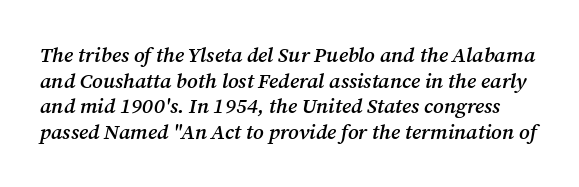
Q: Is the text bold? A: Semi-bold.
Q: Is the text italic (slanted)? A: Yes, it leans right by about 12 degrees.
Q: Is the text underlined? A: No.
Q: Is the spacing between letters normal or unusually wide? A: Normal.
